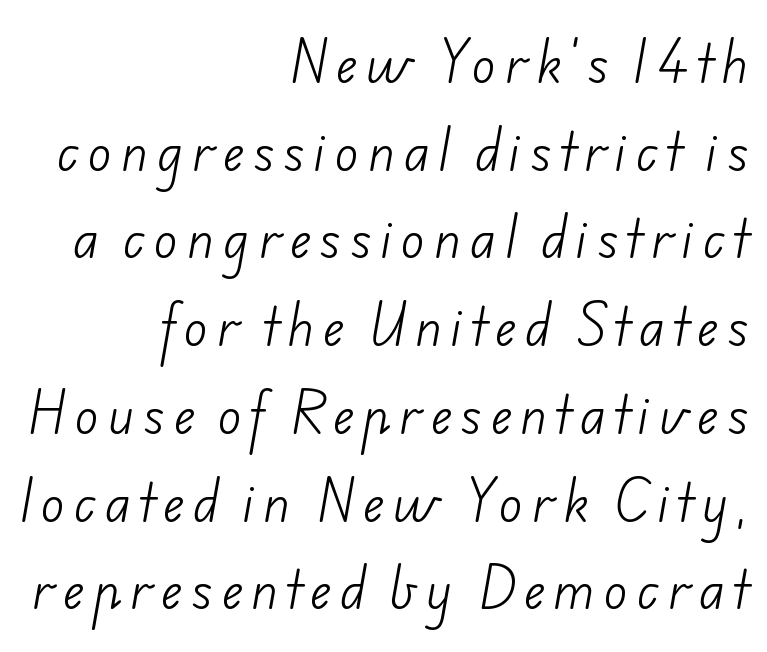
Each stroke keeps to a modest, everyday thickness or less. Plain, unruled lines of type. Think of a printed novel: that variable character pitch is what you see here. Is the block centered? No — it sits flush against the right margin. Serifs: no, the terminals of the letterforms are clean.
